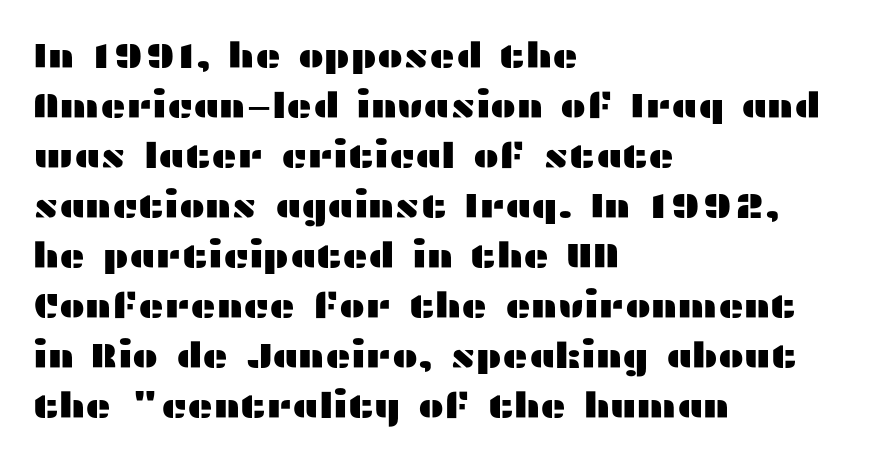
Q: Is the text italic (slanted)? A: No, it is upright.
Q: Is the typeface a serif or a sans-serif typeface? A: Sans-serif.
Q: Is the text underlined? A: No.
Q: How is the paragraph aligned? A: Left-aligned.
Q: Is the spacing between letters normal or unusually wide? A: Normal.
Q: Is the spacing between lines tight, normal or loose? A: Normal.
Q: Width (condensed, normal, or wide)? A: Wide.
Q: Stroke contrast? A: Medium.
Q: x-height? A: Medium.
Q: Monospaced? A: No.
